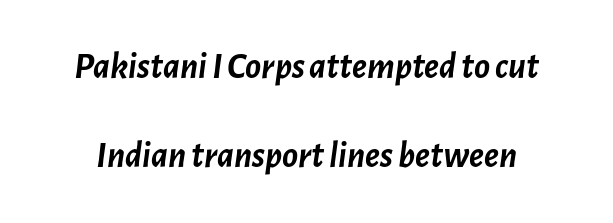
The image shows 37 px semibold type, italic (leaning right); set loose line spacing (2.4x), normal letter spacing, not underlined; low stroke contrast and a medium x-height.
